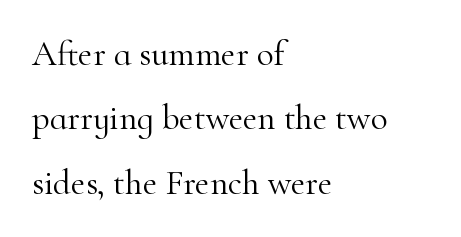
Q: Is the text bold? A: No.
Q: Is the text italic (slanted)? A: No, it is upright.
Q: Is the typeface a serif or a sans-serif typeface? A: Serif.
Q: Is the text underlined? A: No.
Q: How is the paragraph aligned? A: Left-aligned.
Q: Is the spacing between letters normal or unusually wide? A: Normal.
Q: Width (condensed, normal, or wide)? A: Normal.
Q: Stroke contrast? A: High.
Q: x-height? A: Small.
Q: Monospaced? A: No.
